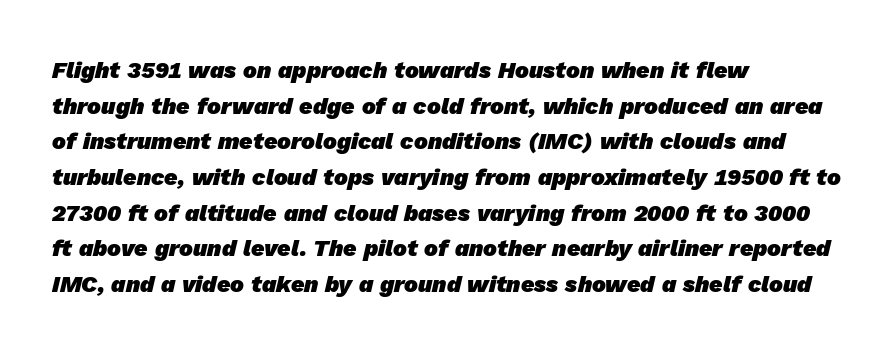
{"bold": "yes", "underline": "no", "align": "left", "line_spacing": "normal", "line_spacing_ratio": 1.55, "letter_spacing": "normal", "letter_spacing_em": 0.0, "glyph_px": 23}
